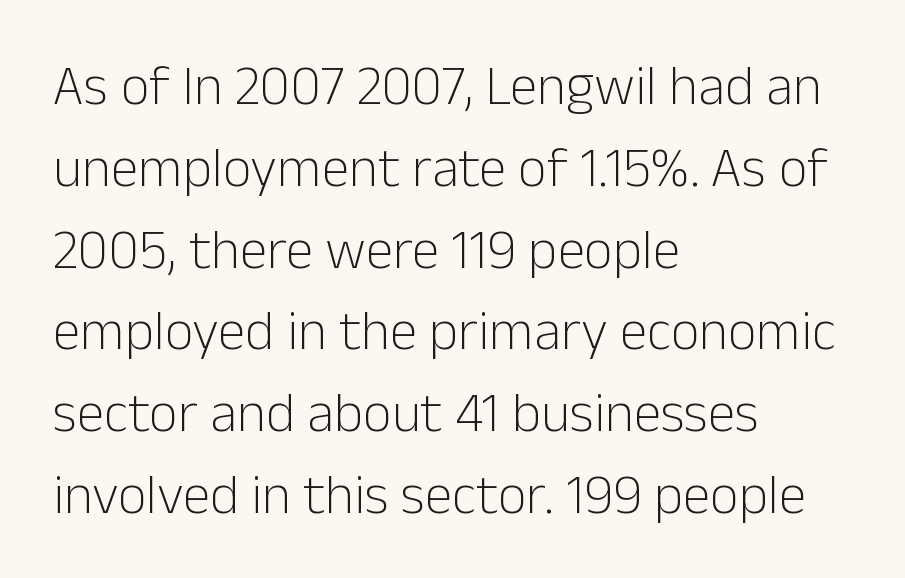
Q: Is the text bold? A: No.
Q: Is the text italic (slanted)? A: No, it is upright.
Q: Is the typeface a serif or a sans-serif typeface? A: Sans-serif.
Q: Is the text underlined? A: No.
Q: How is the paragraph aligned? A: Left-aligned.
Q: Is the spacing between letters normal or unusually wide? A: Normal.
Q: Is the spacing between lines tight, normal or loose? A: Normal.
Q: Width (condensed, normal, or wide)? A: Normal.
Q: Stroke contrast? A: Low.
Q: x-height? A: Medium.
Q: Monospaced? A: No.
